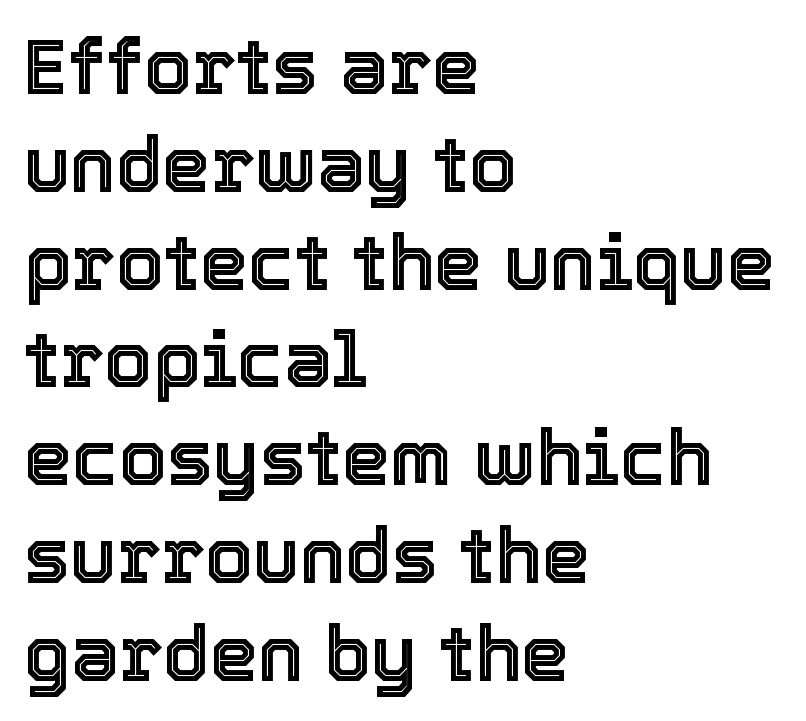
Whoever set this chose a conventional vertical rhythm. Teacher's note: observe the even left margin — that is flush-left alignment. Clear beneath every line of the passage. Here the glyphs are tracked normally, forming tight word shapes.
